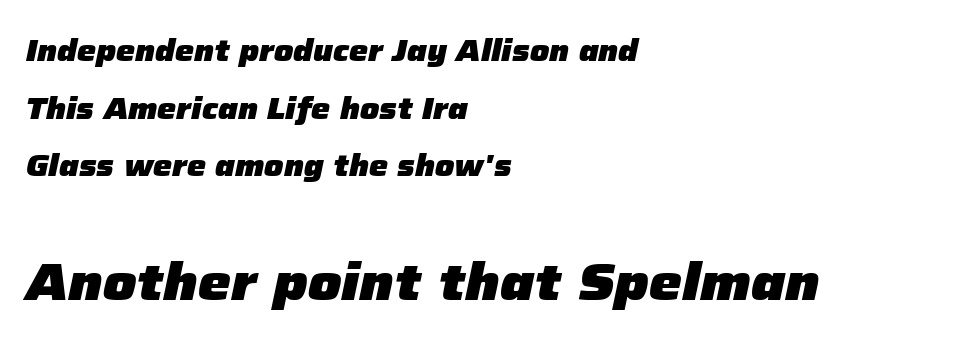
A full-strength bold gives these letters their thick strokes. Nobody touched the tracking dial on this one. Size contrast runs from small at the top to large at the bottom. Is this a fixed-width face? No — the glyphs have proportional, varying widths. Horizontal alignment here is leftward, the default for most running prose.
